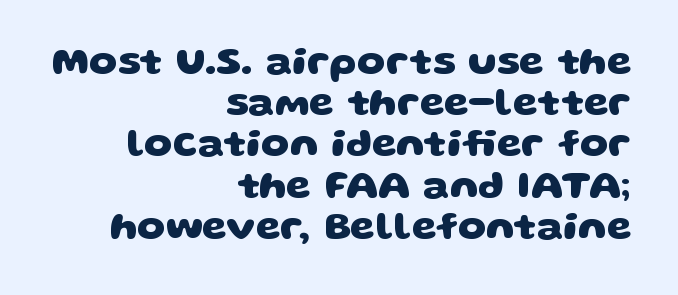
{"serif": "no", "bold": "yes", "weight": "heavy", "width": "wide", "stroke_contrast": "low", "x_height": "large", "monospaced": "no", "underline": "no", "align": "right", "line_spacing": "tight", "line_spacing_ratio": 1.03, "letter_spacing": "normal", "letter_spacing_em": 0.0, "glyph_px": 40}
